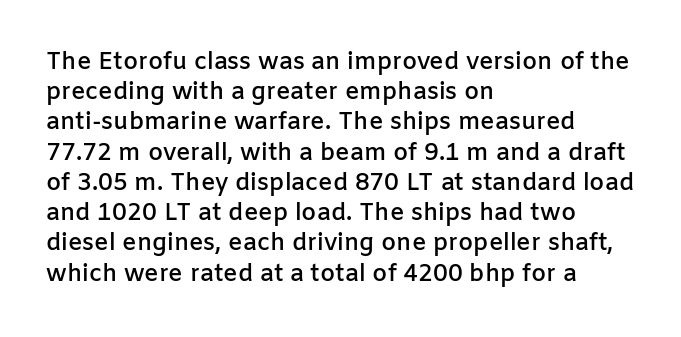
These lines are set flush left with a ragged right edge. Reading down the column, the eye jumps a familiar distance to each next line. The face used here is a semibold: visibly heavier than regular, lighter than bold. The specimen omits any rule beneath the text block's lines. Spacing between characters is what you'd get straight out of the box.
